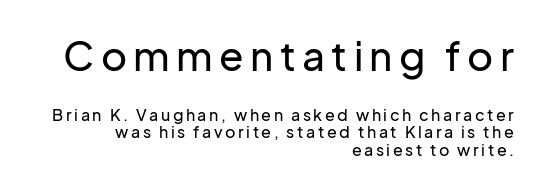
The image shows 40 px sans-serif type, upright; set right-aligned, tight line spacing (1.08x), not underlined; the first (top) block is 2.5x larger; low stroke contrast and a medium x-height.
